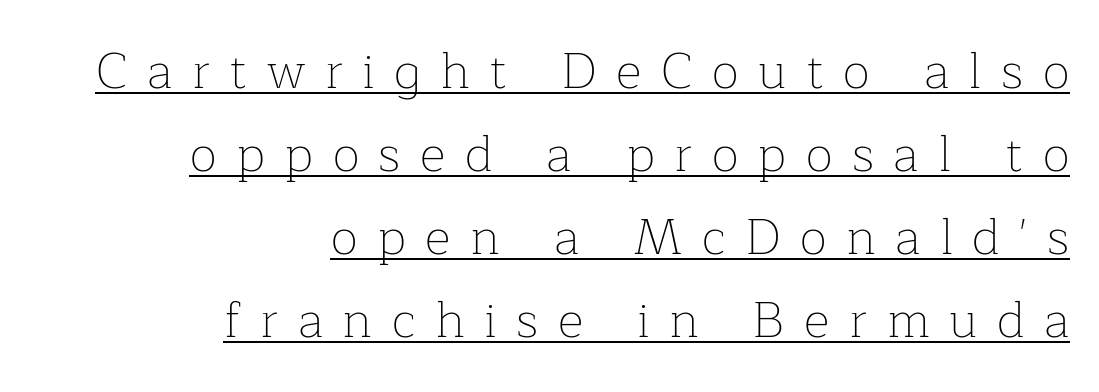
{"serif": "yes", "italic": "no", "bold": "no", "weight": "thin", "width": "normal", "stroke_contrast": "low", "x_height": "medium", "monospaced": "no", "underline": "yes", "align": "right", "line_spacing": "normal", "line_spacing_ratio": 1.66, "letter_spacing": "wide", "letter_spacing_em": 0.39, "glyph_px": 50}
